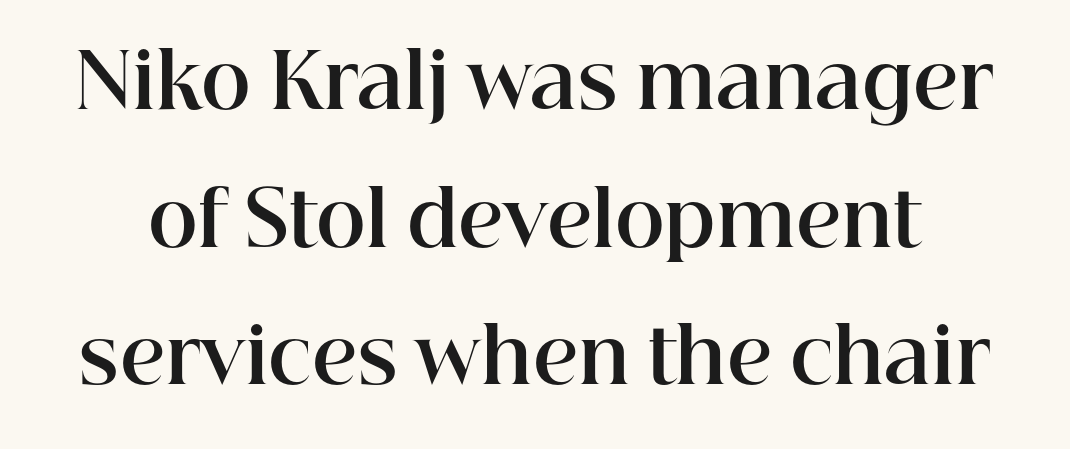
The image shows 76 px bold serif type, upright; set line spacing 1.81x, normal letter spacing, not underlined; high stroke contrast and a medium x-height.
